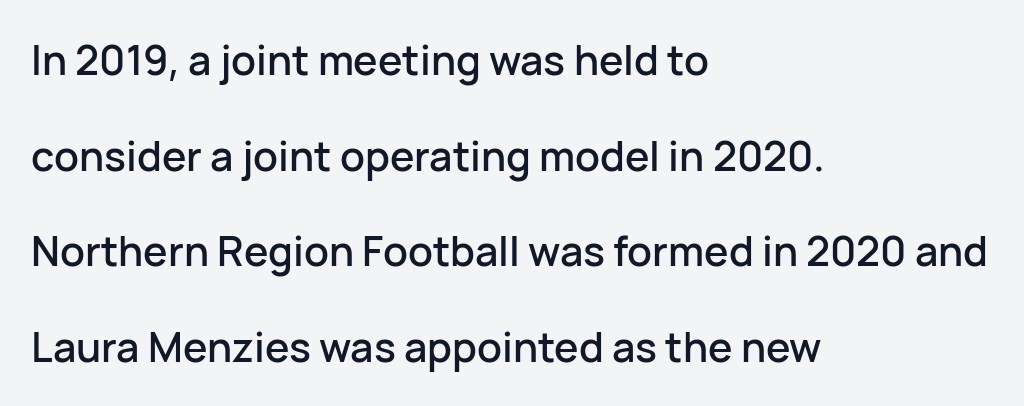
The image shows 41 px sans-serif type, upright; set left-aligned, loose line spacing (2.33x), normal letter spacing, not underlined; low stroke contrast and a medium x-height.
